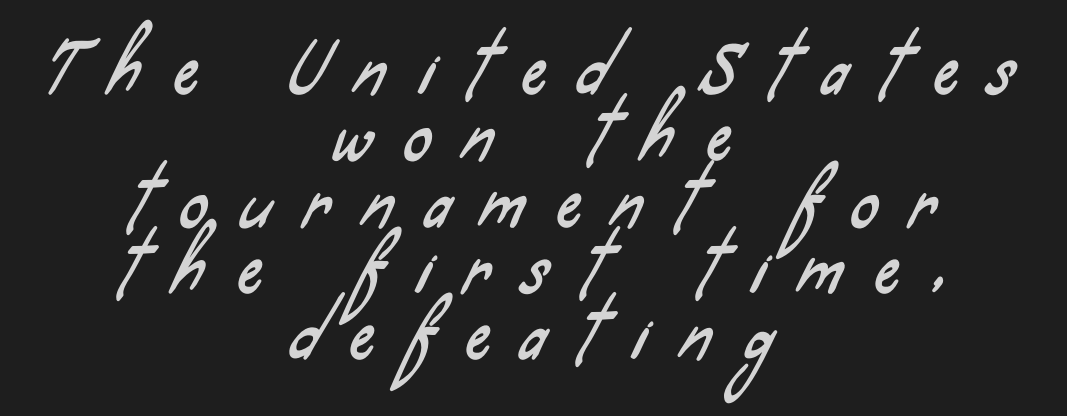
{"serif": "no", "width": "condensed", "stroke_contrast": "low", "x_height": "small", "monospaced": "no", "underline": "no", "align": "center", "line_spacing": "tight", "line_spacing_ratio": 0.99, "letter_spacing": "wide", "letter_spacing_em": 0.49, "glyph_px": 67}
